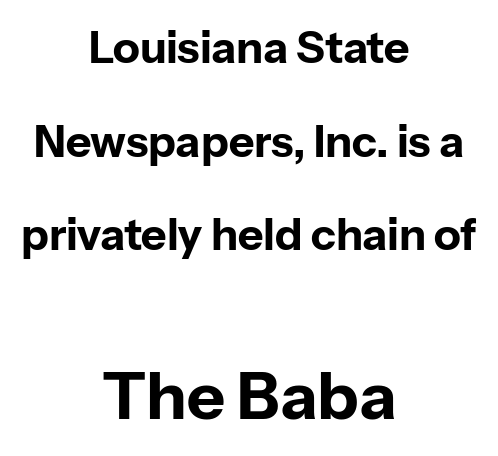
Q: Is the text bold? A: Yes.
Q: Is the text italic (slanted)? A: No, it is upright.
Q: Is the typeface a serif or a sans-serif typeface? A: Sans-serif.
Q: Is the text underlined? A: No.
Q: How is the paragraph aligned? A: Centered.
Q: Is the spacing between letters normal or unusually wide? A: Normal.
Q: Is the spacing between lines tight, normal or loose? A: Loose.
Q: Which block of text is set in a larger size, the first (top) or the second (bottom)? A: The second (bottom) one.
Q: Width (condensed, normal, or wide)? A: Normal.
Q: Stroke contrast? A: Low.
Q: x-height? A: Medium.
Q: Monospaced? A: No.
